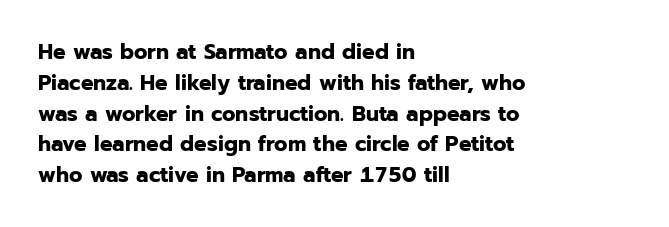
{"italic": "no", "bold": "yes", "underline": "no", "align": "left", "line_spacing": "normal", "line_spacing_ratio": 1.4, "letter_spacing": "normal", "letter_spacing_em": 0.0, "glyph_px": 22}
